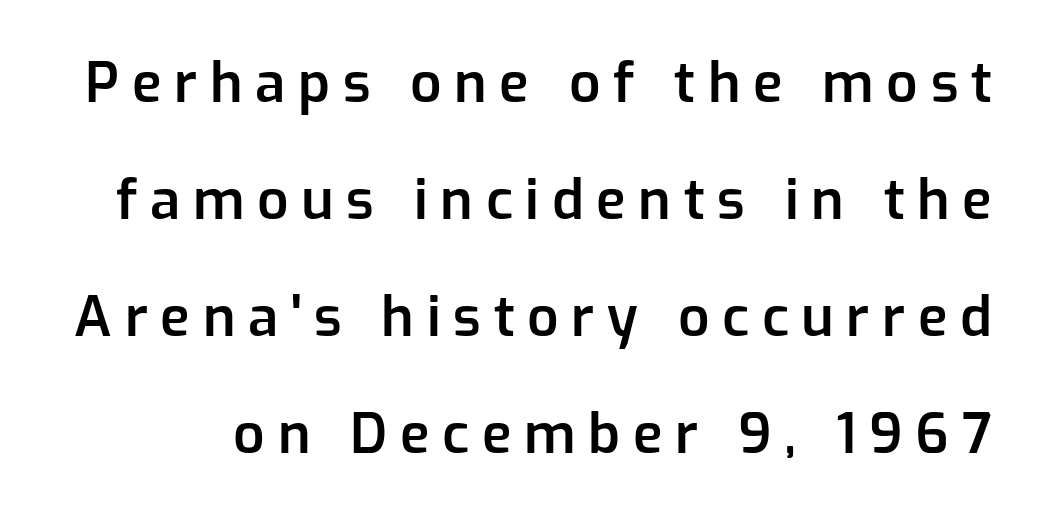
The image shows 55 px semibold sans-serif type, upright; set loose line spacing (2.13x), unusually wide letter spacing (+0.23 em), not underlined; low stroke contrast and a medium x-height.
